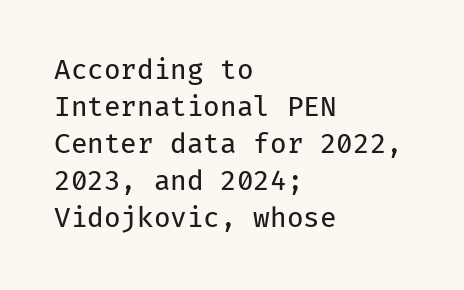
Q: Is the text bold? A: No.
Q: Is the text italic (slanted)? A: No, it is upright.
Q: Is the text underlined? A: No.
Q: How is the paragraph aligned? A: Left-aligned.
Q: Is the spacing between letters normal or unusually wide? A: Normal.
Q: Is the spacing between lines tight, normal or loose? A: Normal.
